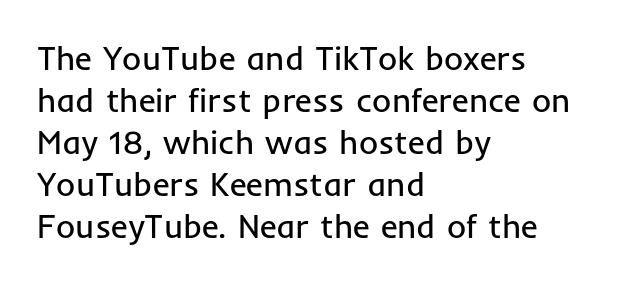
Is the letter spacing exaggerated? No — it looks like the ordinary default. A clean baseline with only descenders dipping below it. The face used here is a sans, in the tradition of grotesques and geometrics. Caption: face not bold, strokes unweighted. This sample is left-justified, so line endings fall wherever the words run out. Notice how descenders clear the ascenders below comfortably — that's standard leading.
